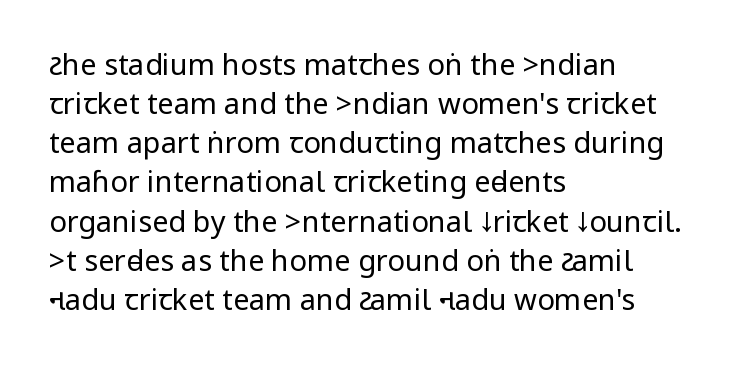
Posture: upright roman. On a weight scale, this lands at 450 or below. Any mark beneath the type? The region is blank. The letters carry no serifs — their stems end cleanly without finishing strokes. The space between consecutive lines is moderate. Each word holds together tightly as a unit, with standard inter-letter gaps.
